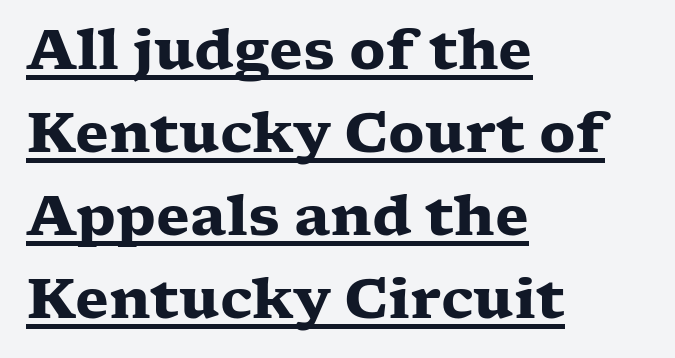
{"serif": "yes", "italic": "no", "bold": "yes", "weight": "heavy", "width": "wide", "stroke_contrast": "low", "x_height": "medium", "monospaced": "no", "underline": "yes", "align": "left", "line_spacing": "normal", "line_spacing_ratio": 1.51, "letter_spacing": "normal", "letter_spacing_em": 0.0, "glyph_px": 55}
